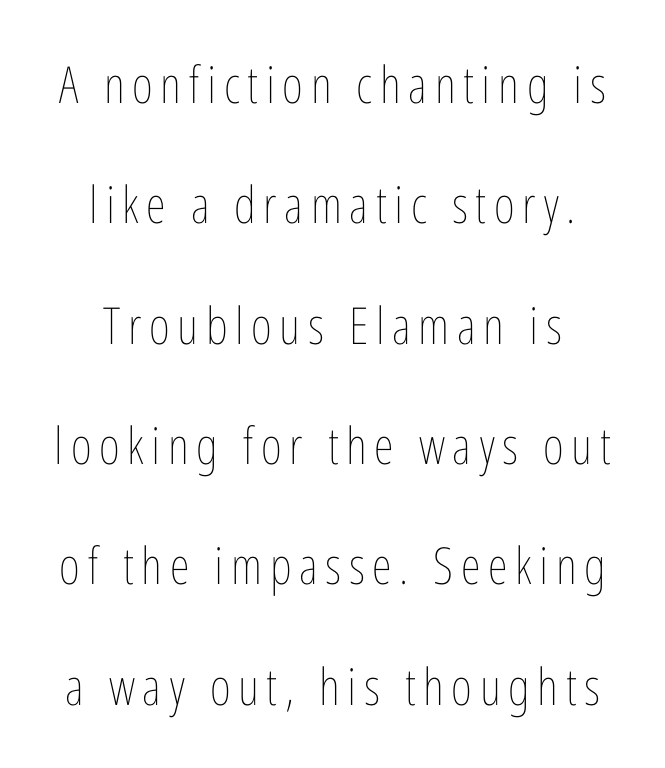
Rule under the text: the space is simply empty. No letter is thick-stroked: the sample isn't bold. A typesetter would call this leading open, well beyond the default. Designer's note — italics off, roman on. The letters advance in unequal steps, a hallmark of proportional type.
